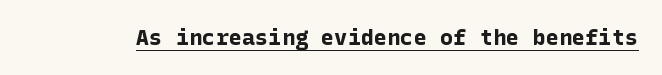
Q: Is the text bold? A: Yes.
Q: Is the text italic (slanted)? A: No, it is upright.
Q: Is the text underlined? A: Yes.
Q: Is the spacing between letters normal or unusually wide? A: Normal.
